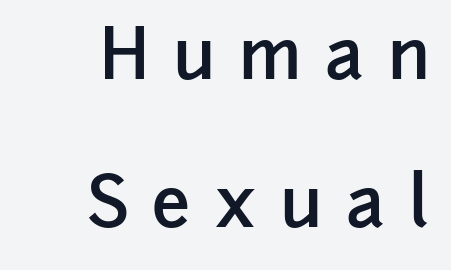
The image shows 69 px semibold sans-serif type, upright; set right-aligned, loose line spacing (2.15x), unusually wide letter spacing (+0.35 em), not underlined; low stroke contrast and a medium x-height.
